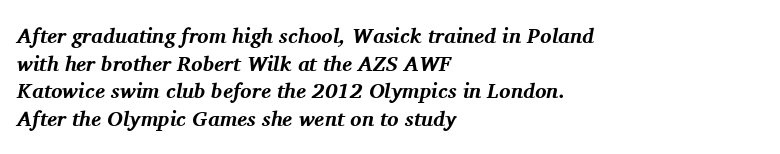
The image shows 21 px bold type, italic (leaning right); set left-aligned, normal line spacing (1.32x), normal letter spacing, not underlined.
